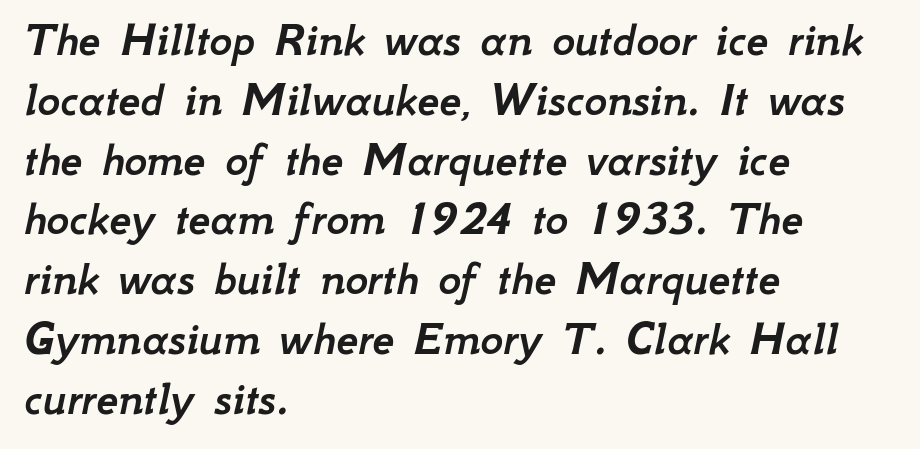
{"italic": "yes", "lean": "right", "slant_degrees": 12, "width": "normal", "stroke_contrast": "low", "x_height": "small", "monospaced": "no", "underline": "no", "align": "left", "line_spacing_ratio": 1.22, "letter_spacing": "normal", "letter_spacing_em": 0.0, "glyph_px": 49}
